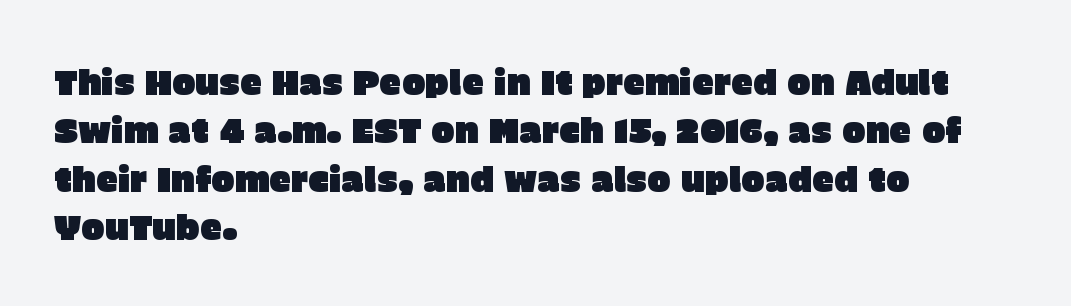
The image shows 35 px sans-serif type, upright; set left-aligned, normal line spacing (1.38x), normal letter spacing, not underlined; low stroke contrast and a large x-height.
